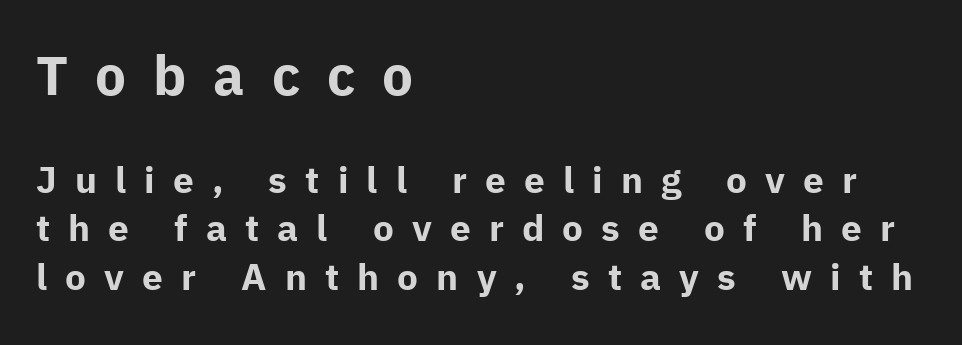
Does the copy run flush right? No — it runs flush left. Clear beneath every line of the passage. The face used here is rendered with a markedly widened letterfit. Check where the strokes stop: nothing finishes them off — pure sans. In this sample the first text group is rendered at the bigger scale. Vertically, the passage feels balanced, rows spaced as you'd expect.
